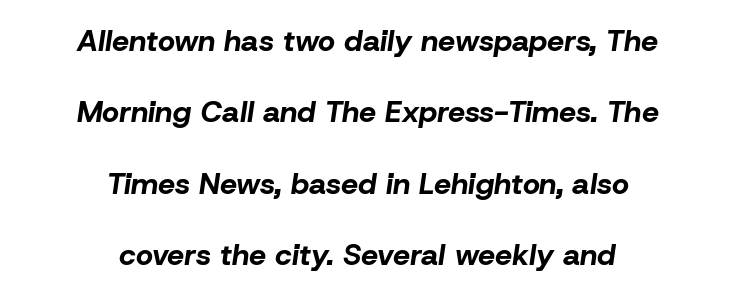
{"italic": "yes", "lean": "right", "slant_degrees": 8, "bold": "yes", "weight": "bold", "width": "normal", "stroke_contrast": "low", "x_height": "medium", "monospaced": "no", "underline": "no", "align": "center", "line_spacing": "loose", "line_spacing_ratio": 2.38, "letter_spacing": "normal", "letter_spacing_em": 0.0, "glyph_px": 30}
